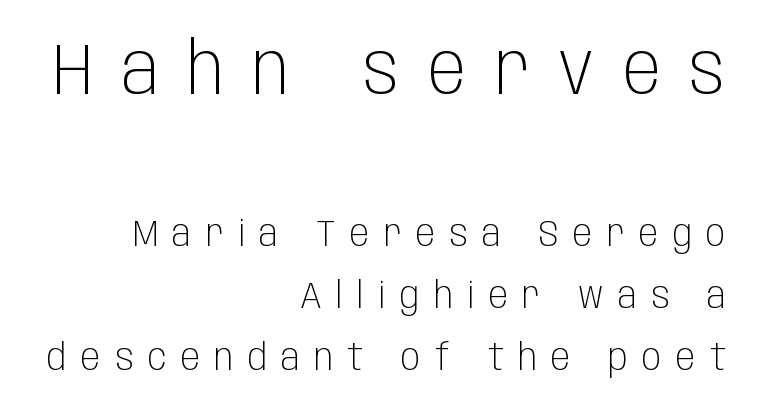
The image shows 71 px light, condensed sans-serif type, upright; set right-aligned, line spacing 1.73x, unusually wide letter spacing (+0.4 em), not underlined; the first (top) block is 1.97x larger; low stroke contrast and a large x-height.
